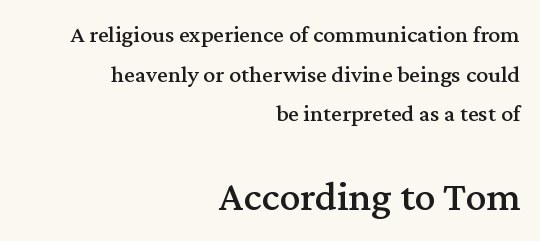
Q: Is the text italic (slanted)? A: No, it is upright.
Q: Is the typeface a serif or a sans-serif typeface? A: Serif.
Q: Is the text underlined? A: No.
Q: How is the paragraph aligned? A: Right-aligned.
Q: Is the spacing between letters normal or unusually wide? A: Normal.
Q: Is the spacing between lines tight, normal or loose? A: Normal.
Q: Which block of text is set in a larger size, the first (top) or the second (bottom)? A: The second (bottom) one.
Q: Width (condensed, normal, or wide)? A: Normal.
Q: Stroke contrast? A: Medium.
Q: x-height? A: Medium.
Q: Monospaced? A: No.
